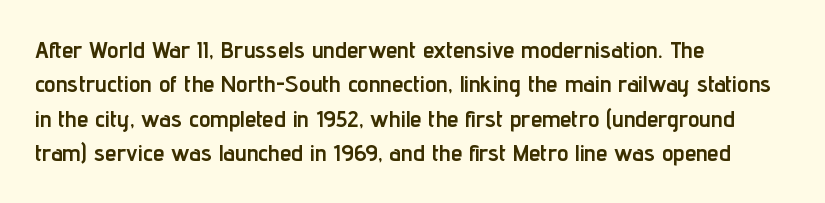
The image shows 23 px bold type, upright; set left-aligned, normal line spacing (1.5x), normal letter spacing, not underlined.
